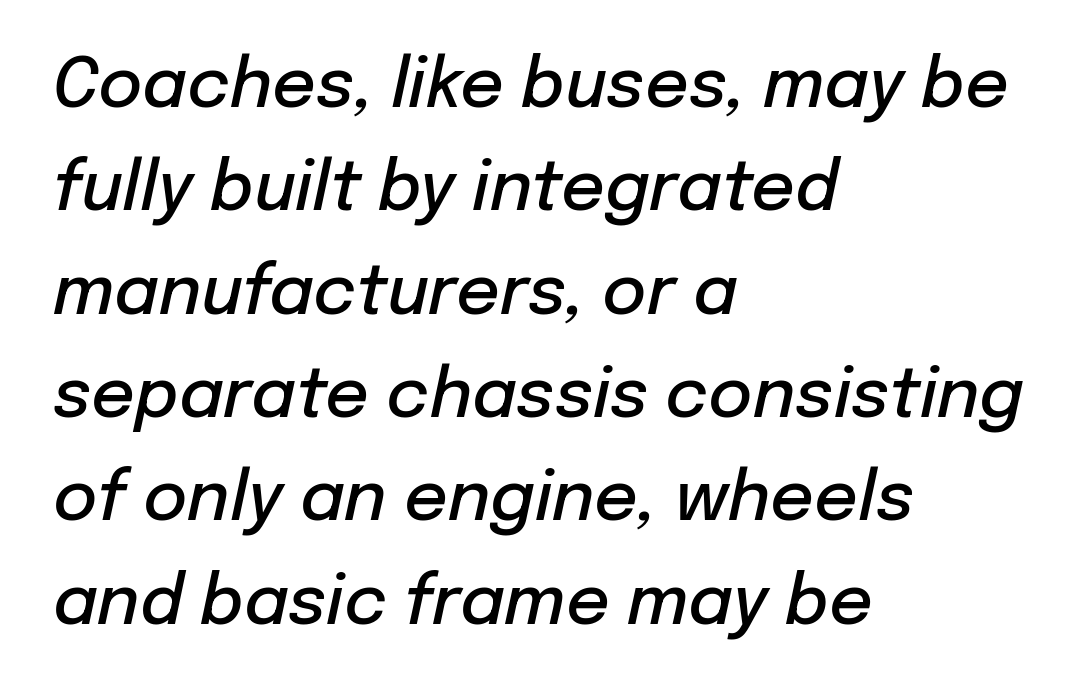
The image shows 68 px semibold type, italic (leaning right); set left-aligned, normal line spacing (1.52x), normal letter spacing, not underlined; low stroke contrast and a medium x-height.
